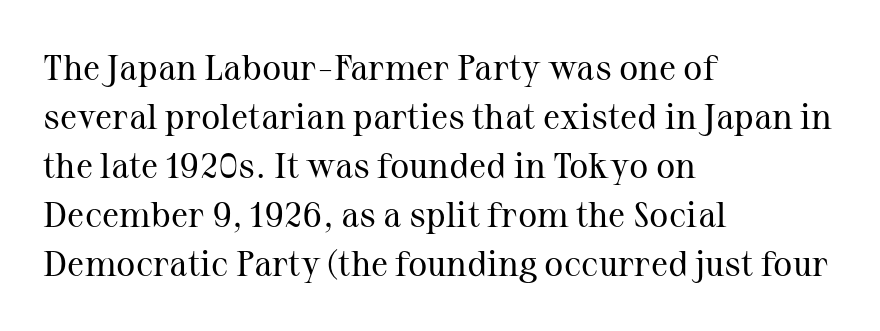
The image shows 36 px regular-weight serif type, upright; set left-aligned, normal line spacing (1.36x), normal letter spacing, not underlined; medium stroke contrast and a medium x-height.
